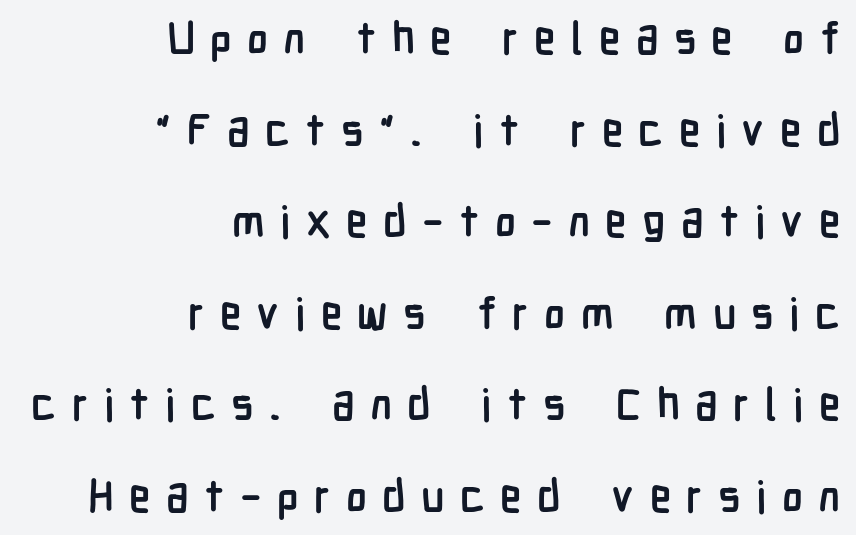
{"serif": "no", "italic": "no", "bold": "yes", "weight": "semibold", "width": "condensed", "stroke_contrast": "low", "x_height": "medium", "monospaced": "no", "underline": "no", "align": "right", "line_spacing": "loose", "line_spacing_ratio": 2.08, "letter_spacing": "wide", "letter_spacing_em": 0.35, "glyph_px": 44}
